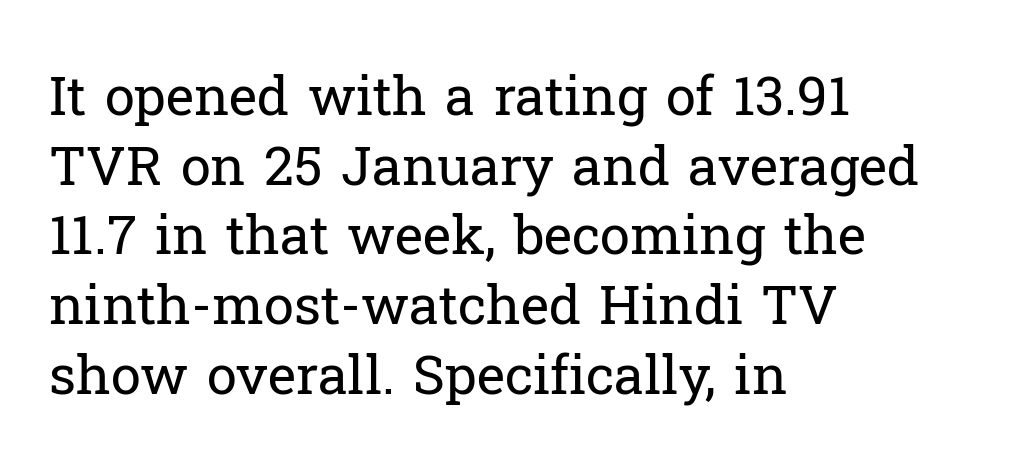
Regarding serifs, this sample has them. The characters are drawn with everyday or finer stroke widths. Words appear dense and cohesive because spacing is normal. The passage shown is typed in a proportional face where columns would drift. Every character sits straight up, as roman type does. The strip under each line holds only bare page.
